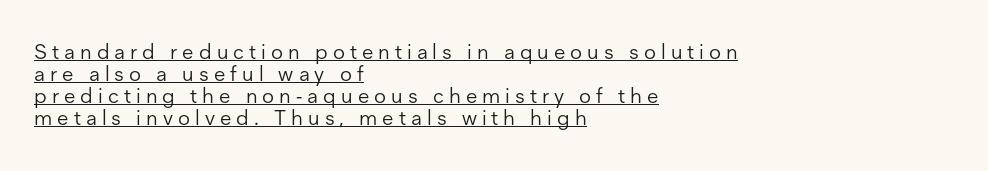
Q: Is the text bold? A: No.
Q: Is the text italic (slanted)? A: No, it is upright.
Q: Is the text underlined? A: Yes.
Q: How is the paragraph aligned? A: Left-aligned.
Q: Is the spacing between letters normal or unusually wide? A: Unusually wide.
Q: Is the spacing between lines tight, normal or loose? A: Tight.
